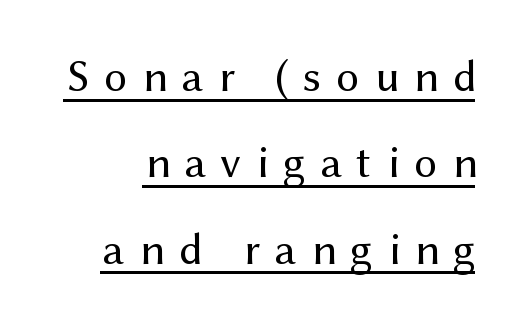
{"serif": "no", "italic": "no", "bold": "no", "weight": "regular", "width": "normal", "stroke_contrast": "medium", "x_height": "medium", "monospaced": "no", "underline": "yes", "line_spacing_ratio": 1.88, "letter_spacing": "wide", "letter_spacing_em": 0.32, "glyph_px": 46}
